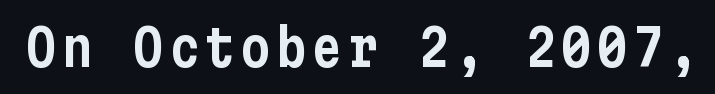
Q: Is the text italic (slanted)? A: No, it is upright.
Q: Is the typeface a serif or a sans-serif typeface? A: Sans-serif.
Q: Is the text underlined? A: No.
Q: Width (condensed, normal, or wide)? A: Condensed.
Q: Stroke contrast? A: Low.
Q: x-height? A: Medium.
